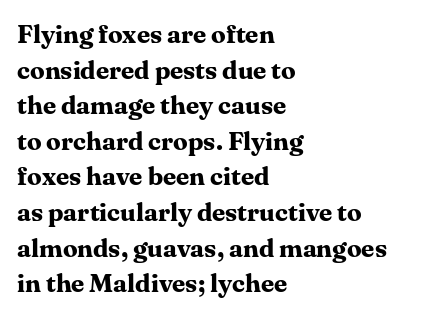
The image shows 26 px bold type, upright; set left-aligned, normal line spacing (1.37x), normal letter spacing, not underlined.
